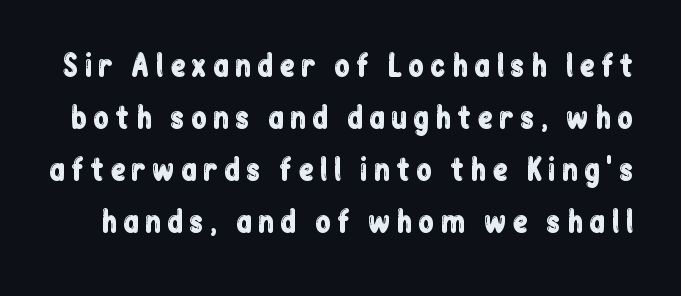
The image shows 29 px condensed sans-serif type, upright; set line spacing 1.79x, not underlined; low stroke contrast and a medium x-height.
